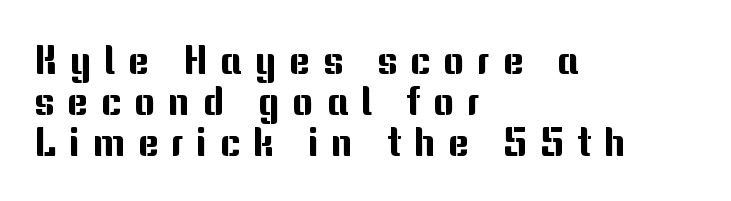
{"serif": "no", "italic": "no", "width": "normal", "stroke_contrast": "medium", "x_height": "medium", "monospaced": "no", "underline": "no", "align": "left", "line_spacing": "tight", "line_spacing_ratio": 1.03, "letter_spacing": "wide", "letter_spacing_em": 0.32, "glyph_px": 40}
